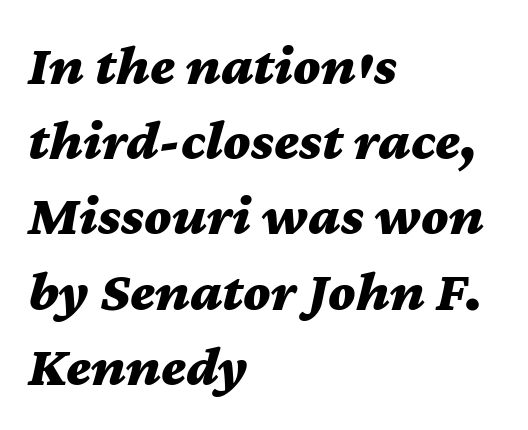
The image shows 57 px bold, wide type, italic (leaning right); set left-aligned, normal line spacing (1.32x), normal letter spacing, not underlined; medium stroke contrast and a medium x-height.
